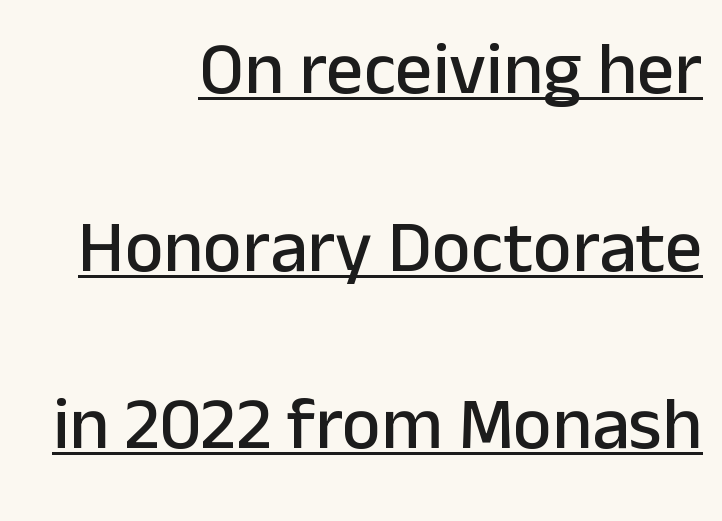
In terms of leading, this rendering errs on the spacious side. This is underlined copy, the kind a proofreader might mark for attention. Note the varied advance widths — an 'i' is clearly narrower than an 'm'. The tracking reads as untouched default to a designer's eye.
